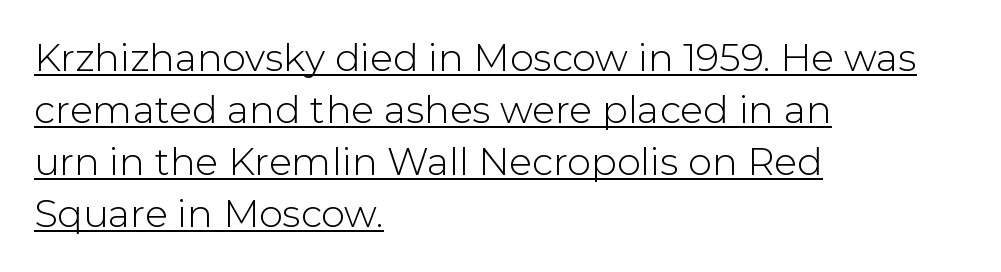
The image shows 38 px light sans-serif type, upright; set left-aligned, normal line spacing (1.37x), normal letter spacing, underlined; low stroke contrast and a medium x-height.
